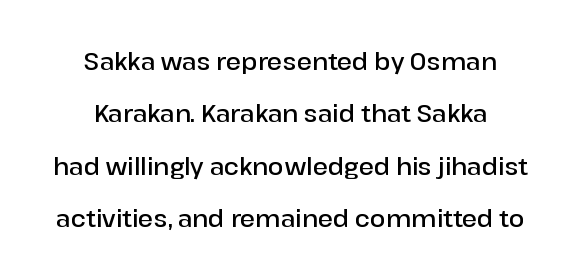
Lines of text with bare space underneath. A typesetter would call this leading open, well beyond the default. The glyphs have the mass of a demibold cut, below bold. Short note: letters normally spaced.
